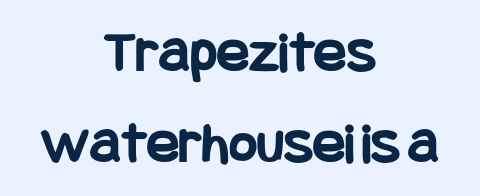
{"serif": "no", "italic": "no", "bold": "yes", "weight": "bold", "width": "condensed", "stroke_contrast": "low", "x_height": "large", "underline": "no", "align": "center", "line_spacing": "normal", "line_spacing_ratio": 1.52, "letter_spacing": "normal", "letter_spacing_em": 0.0, "glyph_px": 60}
